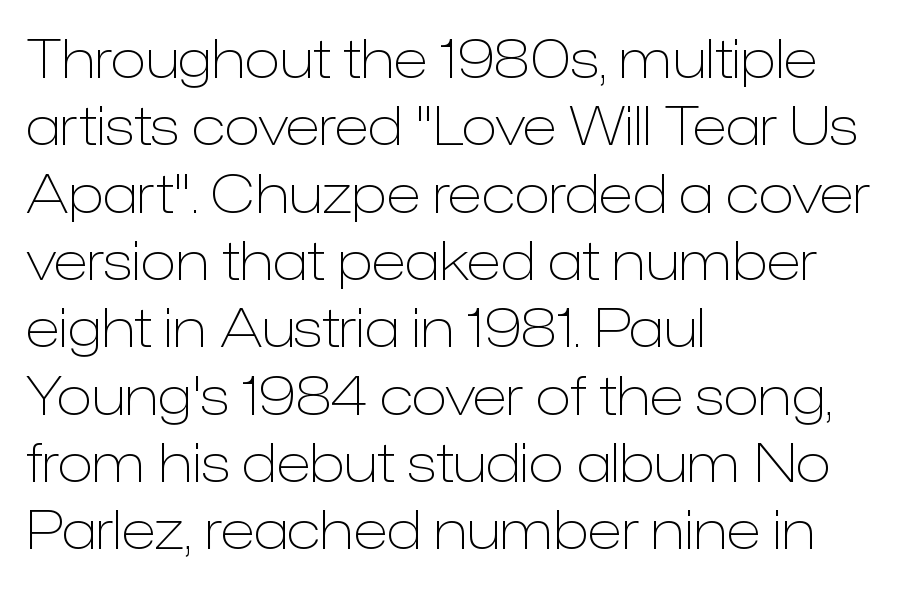
In terms of letterform style, serifs are entirely absent. Bare-footed words on every line. Here the designer chose a conventional face with non-uniform glyph widths. The typesetter chose a ragged-right arrangement here. Summary of vertical rhythm: regular, with standard interline spacing. Posture: straight, roman, zero tilt.
